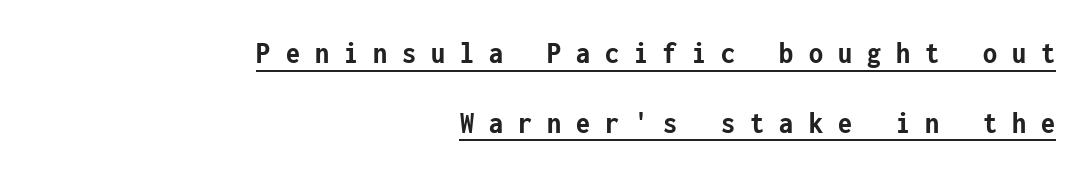
Italic? Not at all — the glyphs are vertical. This rendering uses right alignment, leaving the left contour irregular. Honestly, the letter spacing is so wide it's the main thing you notice. The glyphs have the mass of a bold cut. This rendering employs a face without finishing strokes, i.e., a sans-serif. Quick note: underline on.
